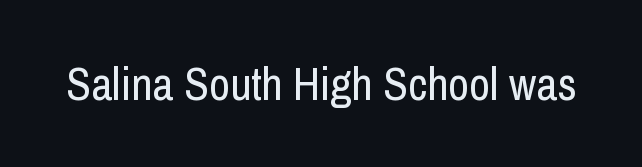
Letters rest on an invisible, unmarked baseline. Ascenders rise straight up at ninety degrees. Character widths vary here, with narrow letters taking less room than wide ones. Short note: letters normally spaced.
